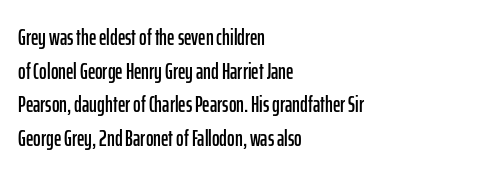
{"italic": "no", "underline": "no", "align": "left", "line_spacing": "normal", "line_spacing_ratio": 1.46, "letter_spacing": "normal", "letter_spacing_em": 0.0, "glyph_px": 23}
